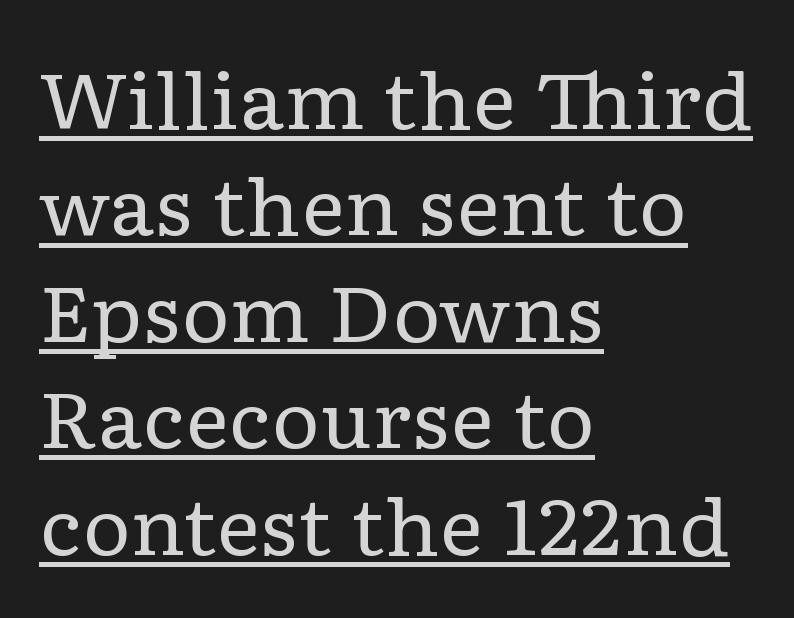
{"serif": "yes", "italic": "no", "bold": "no", "weight": "regular", "width": "wide", "stroke_contrast": "low", "x_height": "medium", "monospaced": "no", "underline": "yes", "align": "left", "line_spacing": "normal", "line_spacing_ratio": 1.4, "letter_spacing": "normal", "letter_spacing_em": 0.0, "glyph_px": 76}
